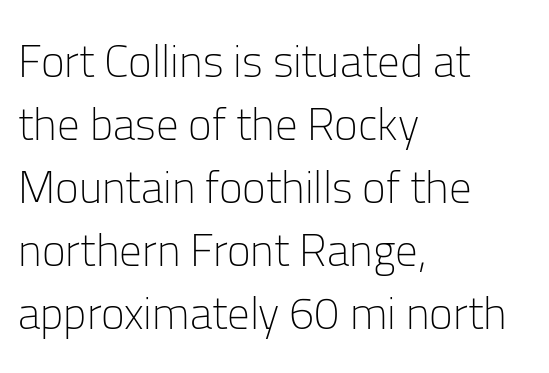
The image shows 45 px light sans-serif type, upright; set left-aligned, normal line spacing (1.4x), normal letter spacing, not underlined; low stroke contrast and a medium x-height.
